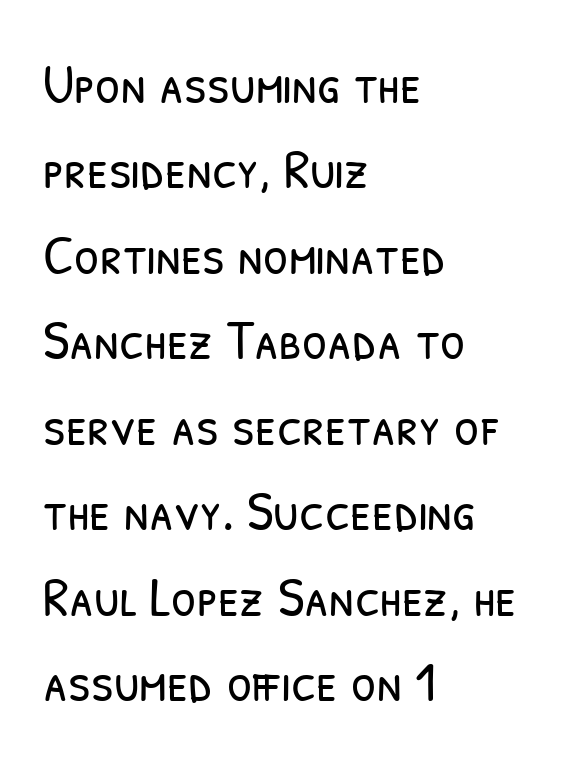
{"serif": "no", "bold": "no", "weight": "light", "width": "condensed", "stroke_contrast": "low", "x_height": "medium", "monospaced": "no", "underline": "no", "align": "left", "line_spacing": "normal", "line_spacing_ratio": 1.5, "letter_spacing": "normal", "letter_spacing_em": 0.0, "glyph_px": 57}
